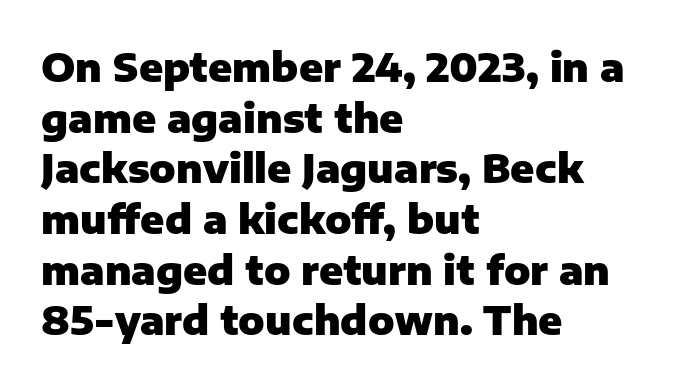
{"serif": "no", "italic": "no", "bold": "yes", "weight": "heavy", "width": "normal", "stroke_contrast": "low", "x_height": "medium", "monospaced": "no", "underline": "no", "align": "left", "line_spacing": "normal", "line_spacing_ratio": 1.3, "letter_spacing": "normal", "letter_spacing_em": 0.0, "glyph_px": 39}
